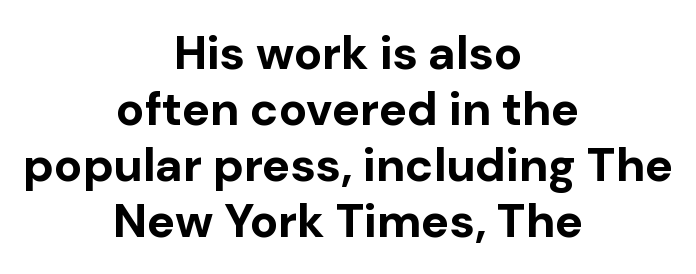
Every row of glyphs is offset so its center matches the block's center. The words here are not underlined. Is this a fixed-width face? No — the glyphs have proportional, varying widths. A sans-serif font was chosen for this passage. Typographic density is high because the face is bold. The axis of the letterforms is exactly vertical.
